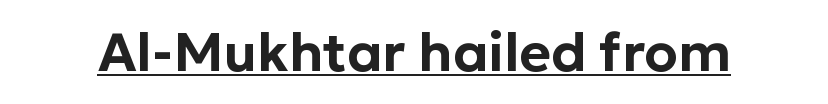
The image shows 54 px sans-serif type, upright; set normal letter spacing, underlined; low stroke contrast and a medium x-height.
